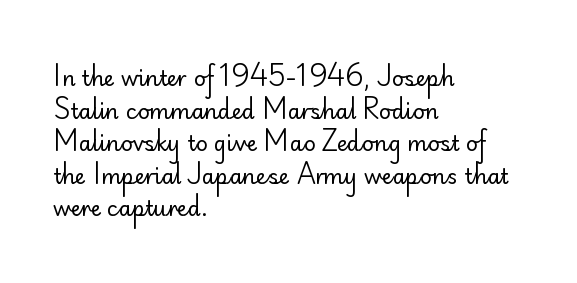
The image shows 21 px text type, upright; set left-aligned, normal line spacing (1.55x), normal letter spacing, not underlined.
